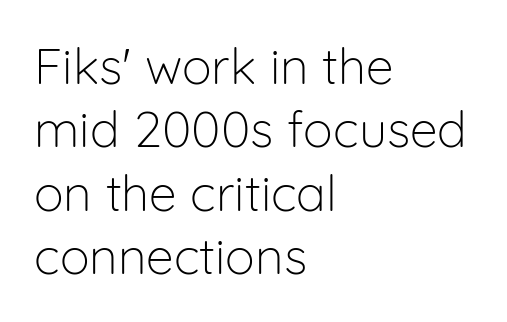
Q: Is the text bold? A: No.
Q: Is the text italic (slanted)? A: No, it is upright.
Q: Is the typeface a serif or a sans-serif typeface? A: Sans-serif.
Q: Is the text underlined? A: No.
Q: How is the paragraph aligned? A: Left-aligned.
Q: Is the spacing between letters normal or unusually wide? A: Normal.
Q: Is the spacing between lines tight, normal or loose? A: Normal.
Q: Width (condensed, normal, or wide)? A: Normal.
Q: Stroke contrast? A: Low.
Q: x-height? A: Medium.
Q: Monospaced? A: No.
